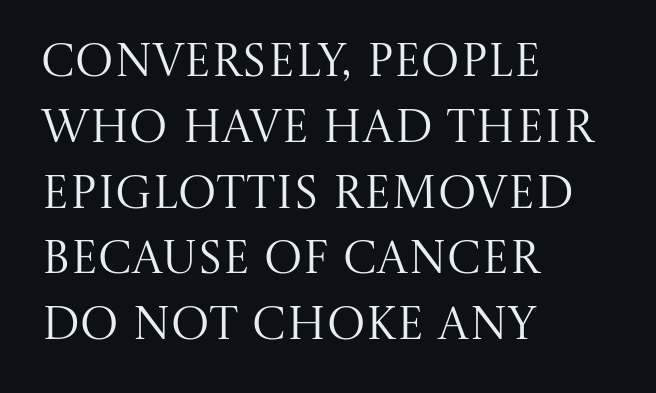
The image shows 46 px regular-weight serif type, upright; set left-aligned, normal line spacing (1.43x), normal letter spacing, not underlined; medium stroke contrast and a large x-height.
